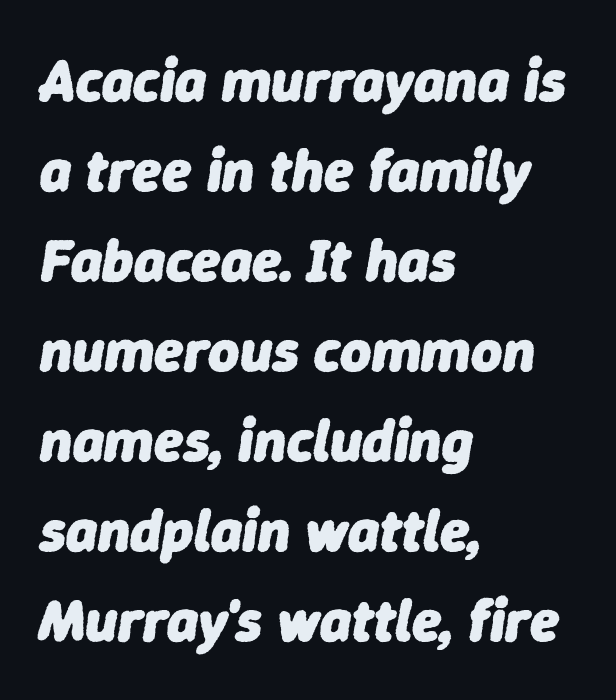
The image shows 60 px heavy type, italic (leaning right); set left-aligned, normal line spacing (1.5x), normal letter spacing, not underlined; low stroke contrast and a medium x-height.
